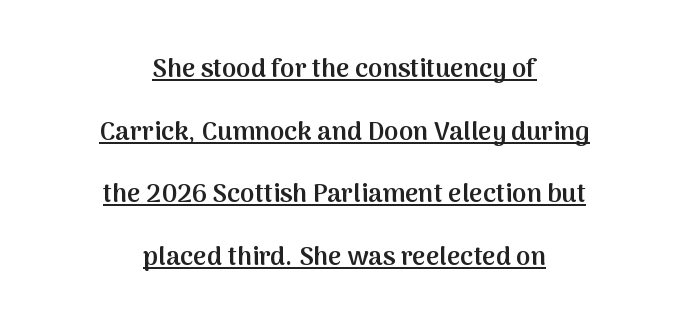
The axis of the letterforms is exactly vertical. The rag falls on both sides of this text block equally. A semibold gives these letters moderate extra thickness, short of bold. These lines keep a tight, regular rhythm from letter to letter. The specimen includes a rule beneath the text block's lines.
